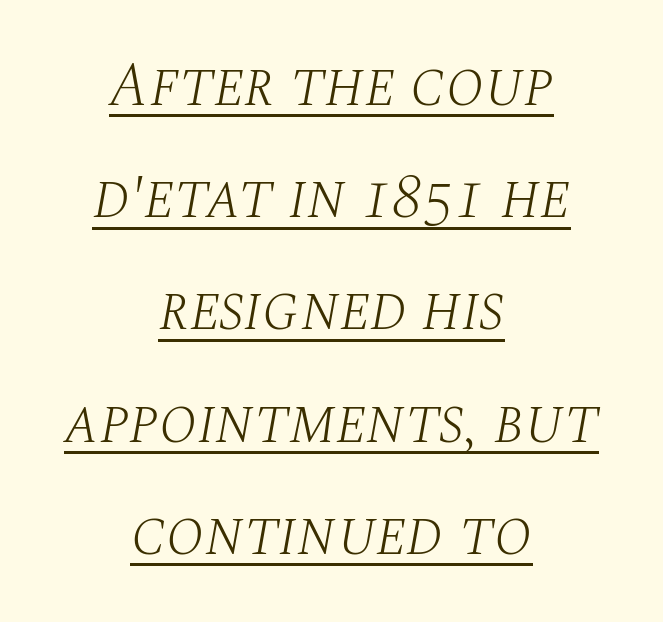
{"serif": "yes", "italic": "yes", "lean": "right", "slant_degrees": 10, "bold": "no", "weight": "light", "width": "normal", "stroke_contrast": "medium", "x_height": "large", "monospaced": "no", "underline": "yes", "align": "center", "line_spacing_ratio": 1.81, "letter_spacing": "normal", "letter_spacing_em": 0.0, "glyph_px": 62}
